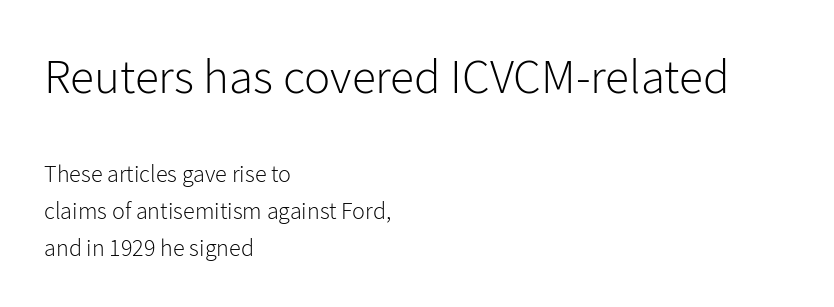
{"serif": "no", "italic": "no", "bold": "no", "weight": "light", "width": "normal", "stroke_contrast": "low", "x_height": "medium", "monospaced": "no", "underline": "no", "align": "left", "line_spacing": "normal", "line_spacing_ratio": 1.53, "letter_spacing": "normal", "letter_spacing_em": 0.0, "larger_block": "first", "size_ratio": 2.04, "glyph_px": 49}
